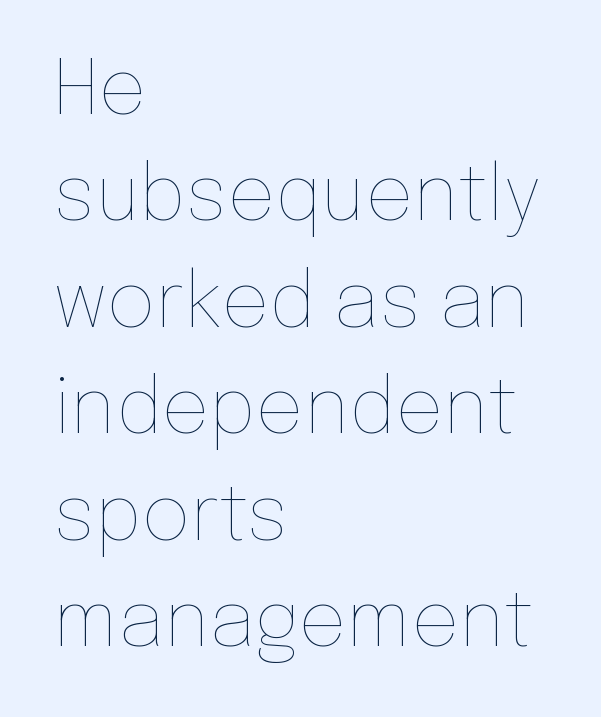
Q: Is the text bold? A: No.
Q: Is the text italic (slanted)? A: No, it is upright.
Q: Is the text underlined? A: No.
Q: How is the paragraph aligned? A: Left-aligned.
Q: Is the spacing between letters normal or unusually wide? A: Normal.
Q: Is the spacing between lines tight, normal or loose? A: Normal.
Q: Width (condensed, normal, or wide)? A: Normal.
Q: Stroke contrast? A: Low.
Q: x-height? A: Medium.
Q: Monospaced? A: No.
